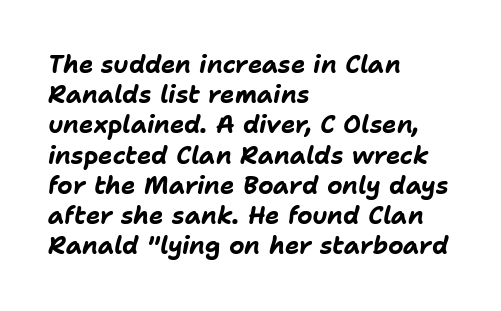
The image shows 24 px bold type, italic (leaning right); set left-aligned, normal line spacing (1.26x), normal letter spacing, not underlined.
